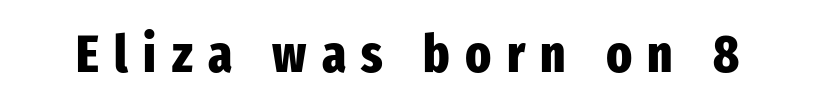
The image shows 53 px heavy, condensed sans-serif type, upright; set unusually wide letter spacing (+0.29 em), not underlined; low stroke contrast and a medium x-height.
